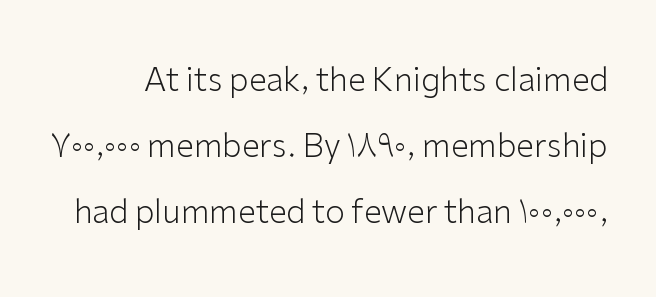
The image shows 32 px light sans-serif type, upright; set loose line spacing (2.07x), normal letter spacing, not underlined; low stroke contrast and a medium x-height.
